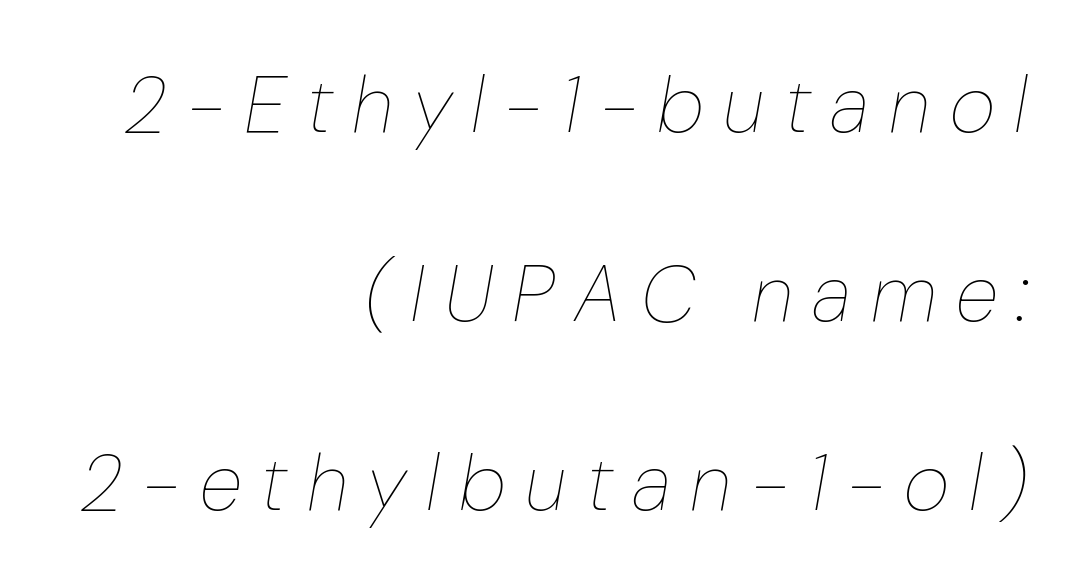
Caption: multi-line text, flush right, ragged left. On a weight scale, this lands at 450 or below. Leading: increased. The specimen reads as italic at a glance.
